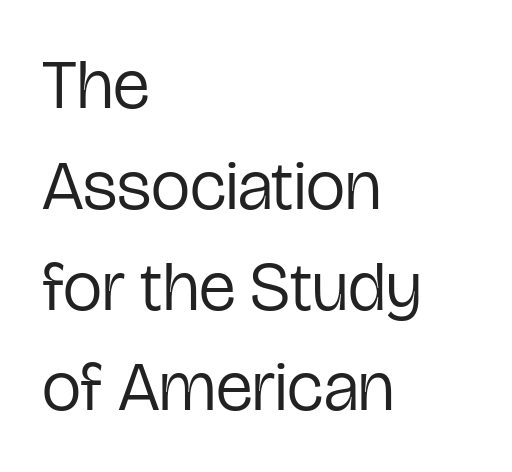
{"serif": "no", "italic": "no", "bold": "no", "weight": "regular", "width": "condensed", "stroke_contrast": "low", "x_height": "medium", "monospaced": "no", "underline": "no", "align": "left", "line_spacing": "normal", "line_spacing_ratio": 1.44, "letter_spacing": "normal", "letter_spacing_em": 0.0, "glyph_px": 70}
